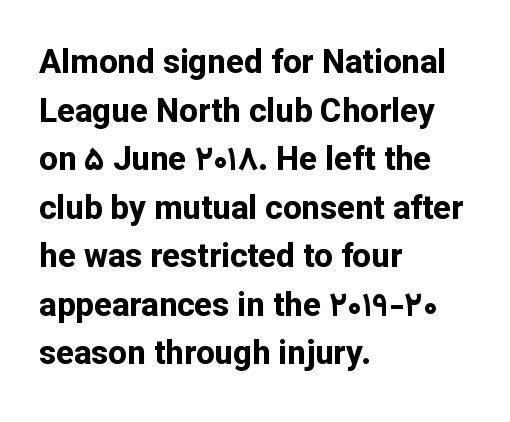
Note: no serifs on the glyphs. The letters stand straight up with perfectly vertical stems. Weight check: bold — yes, fully. The letters advance in unequal steps, a hallmark of proportional type.
